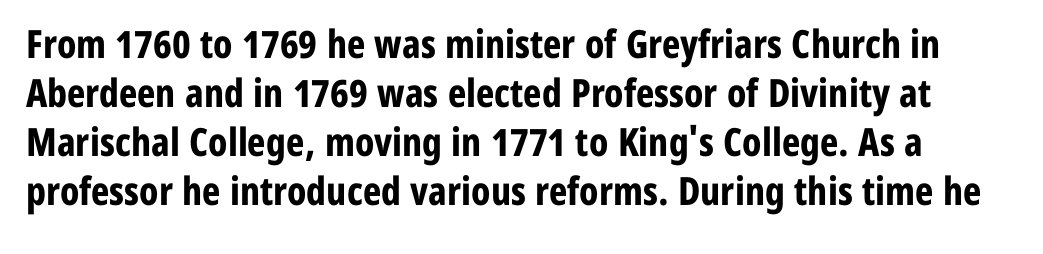
Think of a printed novel: that variable character pitch is what you see here. Regarding serifs, this sample does without them. The specimen omits any rule beneath the text block's lines. Baseline-to-baseline distance is the conventional proportion of letter height. No italicization has been applied; the sample stays upright. Chunky letters — that's bold for sure.
